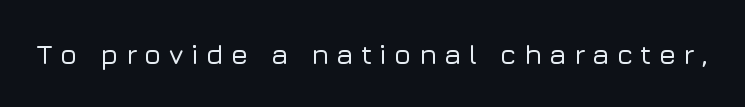
The image shows 28 px sans-serif type, upright; set unusually wide letter spacing (+0.26 em), not underlined; low stroke contrast and a medium x-height.
